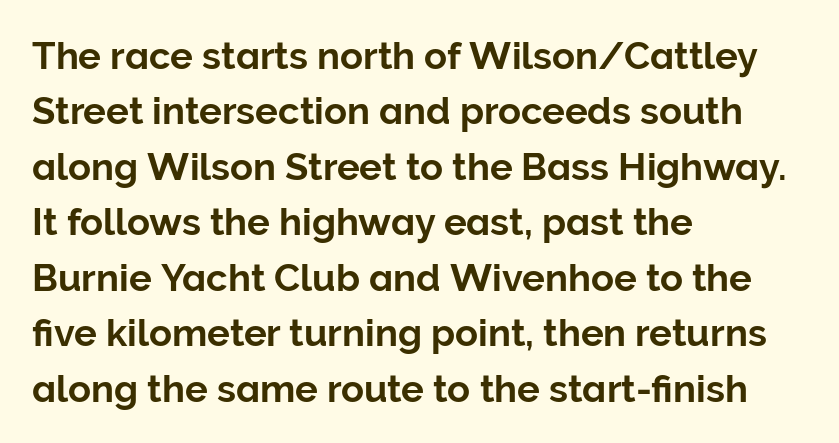
The space between consecutive lines is moderate. Classification — sans serif. The area under the type is left untouched. Compared with typical body copy, the letter spacing here is the same.
